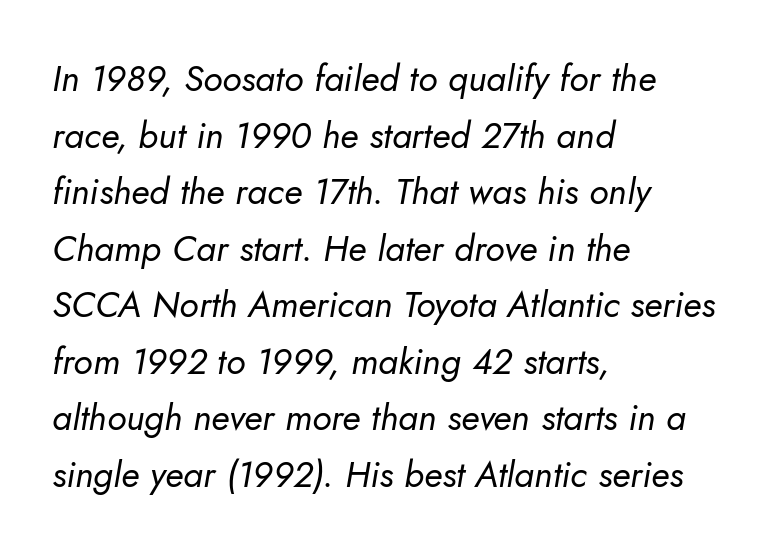
{"italic": "yes", "lean": "right", "slant_degrees": 10, "bold": "no", "weight": "regular", "width": "normal", "stroke_contrast": "low", "x_height": "small", "monospaced": "no", "underline": "no", "align": "left", "line_spacing": "normal", "line_spacing_ratio": 1.57, "letter_spacing": "normal", "letter_spacing_em": 0.0, "glyph_px": 36}
